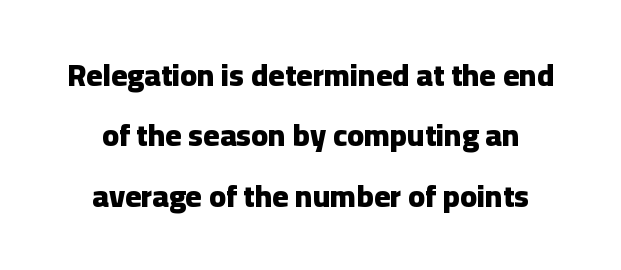
Q: Is the text bold? A: Yes.
Q: Is the text italic (slanted)? A: No, it is upright.
Q: Is the typeface a serif or a sans-serif typeface? A: Sans-serif.
Q: Is the text underlined? A: No.
Q: How is the paragraph aligned? A: Centered.
Q: Is the spacing between letters normal or unusually wide? A: Normal.
Q: Is the spacing between lines tight, normal or loose? A: Loose.
Q: Width (condensed, normal, or wide)? A: Normal.
Q: Stroke contrast? A: Low.
Q: x-height? A: Medium.
Q: Monospaced? A: No.
